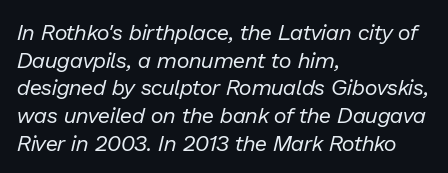
The image shows 22 px text type, italic (leaning right); set left-aligned, normal line spacing (1.26x), normal letter spacing, not underlined.
